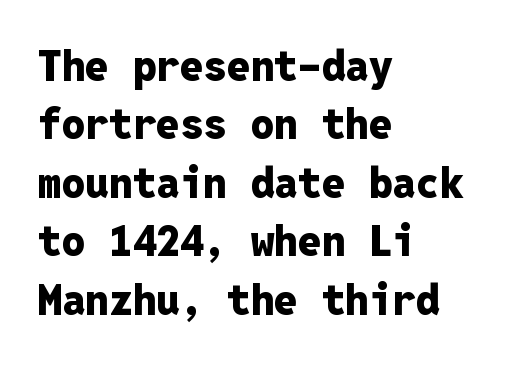
The image shows 42 px heavy sans-serif type, upright, monospaced; set left-aligned, normal line spacing (1.39x), normal letter spacing, not underlined; low stroke contrast and a medium x-height.
